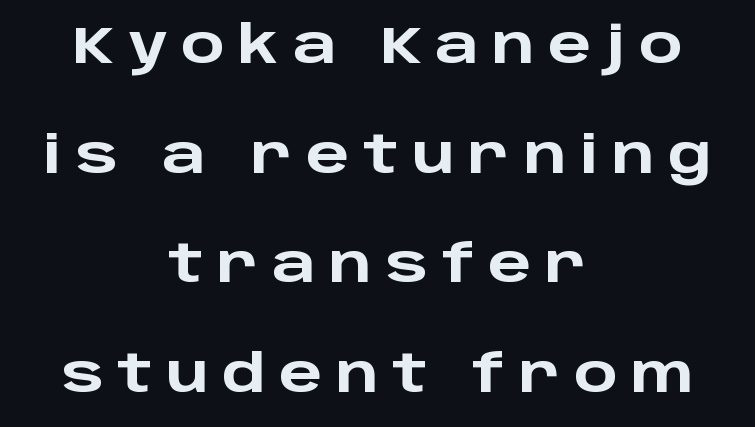
{"serif": "no", "italic": "no", "bold": "yes", "weight": "heavy", "width": "wide", "stroke_contrast": "low", "x_height": "large", "monospaced": "no", "underline": "no", "align": "center", "line_spacing": "loose", "line_spacing_ratio": 2.15, "letter_spacing": "wide", "letter_spacing_em": 0.27, "glyph_px": 51}
